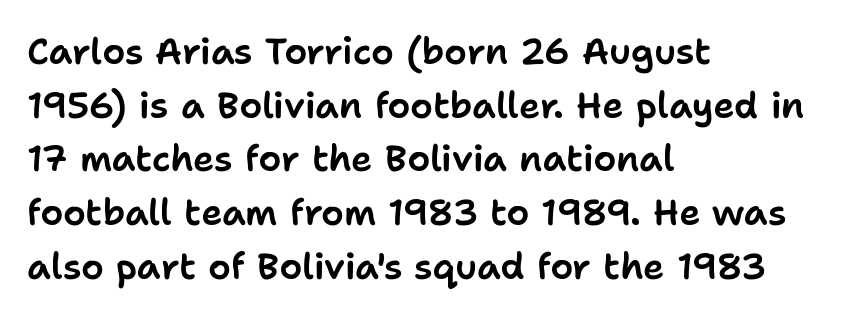
Q: Is the text italic (slanted)? A: No, it is upright.
Q: Is the typeface a serif or a sans-serif typeface? A: Sans-serif.
Q: Is the text underlined? A: No.
Q: How is the paragraph aligned? A: Left-aligned.
Q: Is the spacing between letters normal or unusually wide? A: Normal.
Q: Is the spacing between lines tight, normal or loose? A: Normal.
Q: Width (condensed, normal, or wide)? A: Normal.
Q: Stroke contrast? A: Low.
Q: x-height? A: Medium.
Q: Monospaced? A: No.
